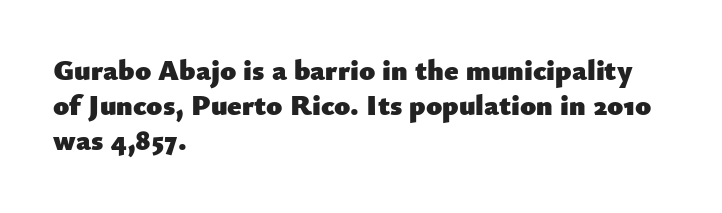
{"serif": "no", "italic": "no", "bold": "yes", "weight": "heavy", "width": "normal", "stroke_contrast": "low", "x_height": "small", "monospaced": "no", "underline": "no", "align": "left", "line_spacing_ratio": 1.21, "letter_spacing": "normal", "letter_spacing_em": 0.0, "glyph_px": 29}
